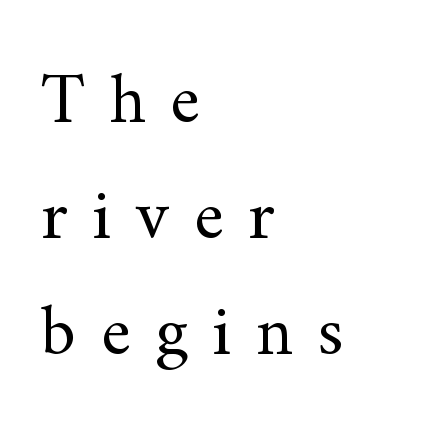
Q: Is the text bold? A: No.
Q: Is the text italic (slanted)? A: No, it is upright.
Q: Is the typeface a serif or a sans-serif typeface? A: Serif.
Q: Is the text underlined? A: No.
Q: How is the paragraph aligned? A: Left-aligned.
Q: Is the spacing between letters normal or unusually wide? A: Unusually wide.
Q: Is the spacing between lines tight, normal or loose? A: Normal.
Q: Width (condensed, normal, or wide)? A: Normal.
Q: Stroke contrast? A: Medium.
Q: x-height? A: Small.
Q: Monospaced? A: No.
